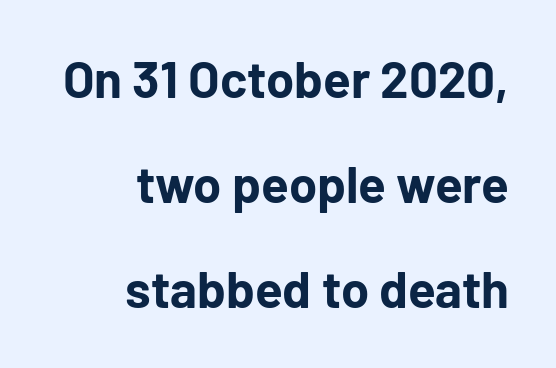
{"serif": "no", "italic": "no", "bold": "yes", "weight": "bold", "width": "normal", "stroke_contrast": "low", "x_height": "medium", "monospaced": "no", "underline": "no", "align": "right", "line_spacing": "loose", "line_spacing_ratio": 2.06, "letter_spacing": "normal", "letter_spacing_em": 0.0, "glyph_px": 51}
